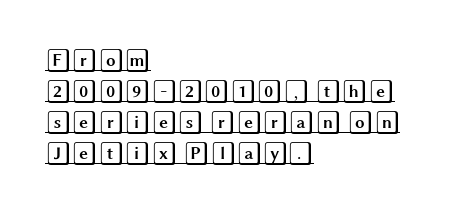
{"italic": "no", "underline": "yes", "align": "left", "line_spacing": "normal", "line_spacing_ratio": 1.29, "letter_spacing": "normal", "letter_spacing_em": 0.0, "glyph_px": 24}
